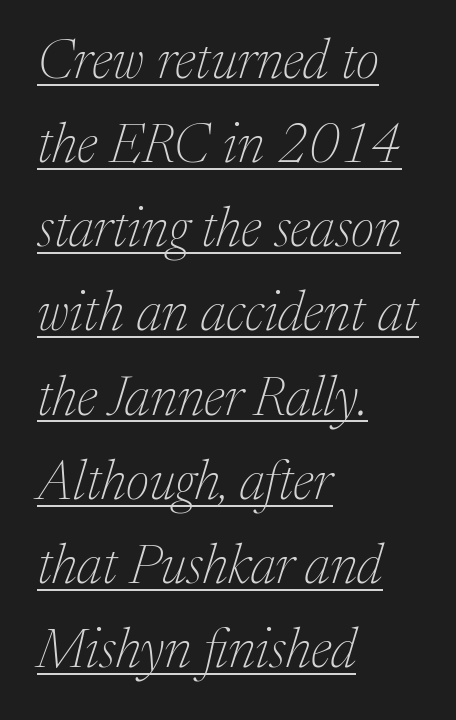
The image shows 55 px thin serif type, italic (leaning right); set left-aligned, normal line spacing (1.53x), normal letter spacing, underlined; medium stroke contrast and a medium x-height.
